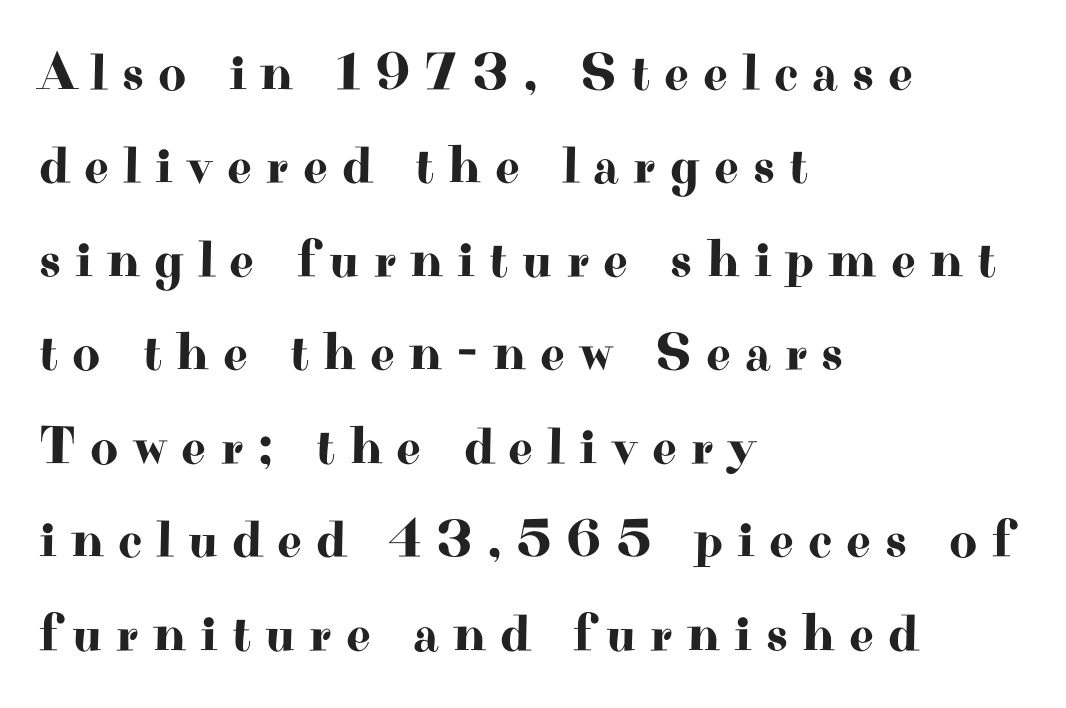
These lines are set flush left with a ragged right edge. You can tell from the footed stems that serif type was used. Ordinary non-slanted type is in use. Descenders hang freely into open space. The letters advance in unequal steps, a hallmark of proportional type. Characters follow at a spacing far wider than the type designer built in.
